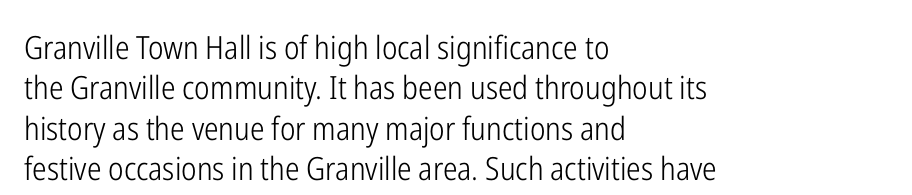
Alignment: flush left. Check the space under the baseline: it is left empty. Evenly set lines give the paragraph a standard silhouette. Look at the tracking — it's just the regular setting, nothing added.
